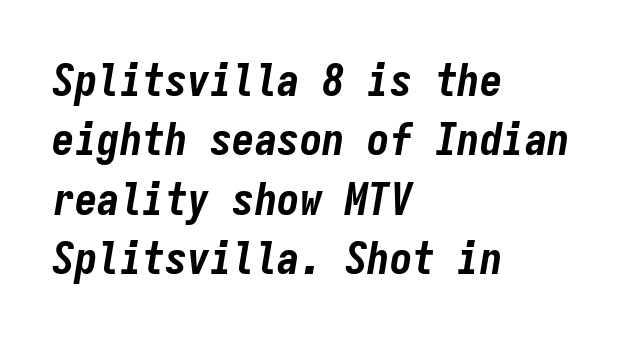
In terms of weight, the rendering is a true, heavy bold. The gaps between neighbouring characters are ordinary and unremarkable. Each row of text sits above clean, open space. Each letter, wide or thin by design, is forced into the same width here. A normal amount of white space separates one row of letters from the next. Compared with a centered layout, this one pins lines to the left instead.
